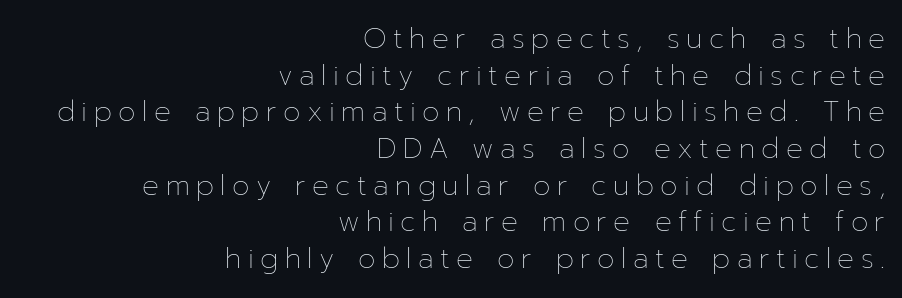
Each line ends at the same right margin while the left side varies. The lettering stays uniformly vertical, giving the passage a roman look. Summary of weight: not heavy and not bold. Check the space under the baseline: it is left empty. There is plenty of visible air inserted between adjacent glyphs. These lines sit exactly where default settings would place them.
